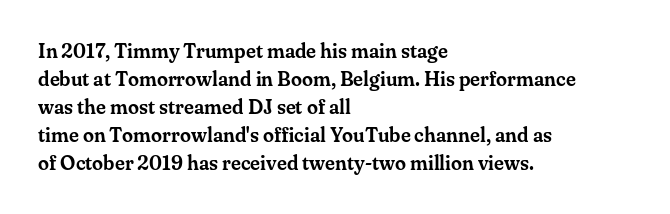
The image shows 20 px text type, upright; set left-aligned, normal line spacing (1.4x), normal letter spacing, not underlined.
